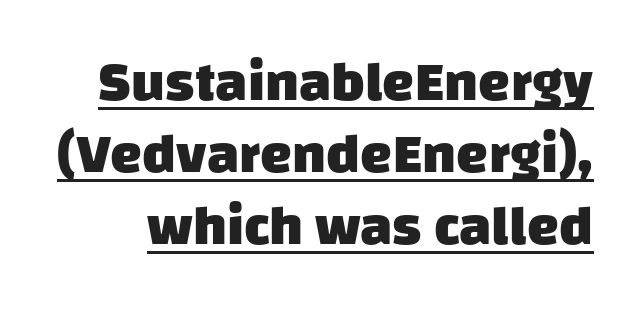
Q: Is the text bold? A: Yes.
Q: Is the typeface a serif or a sans-serif typeface? A: Sans-serif.
Q: Is the text underlined? A: Yes.
Q: Is the spacing between letters normal or unusually wide? A: Normal.
Q: Is the spacing between lines tight, normal or loose? A: Normal.
Q: Width (condensed, normal, or wide)? A: Normal.
Q: Stroke contrast? A: Low.
Q: x-height? A: Large.
Q: Monospaced? A: No.
